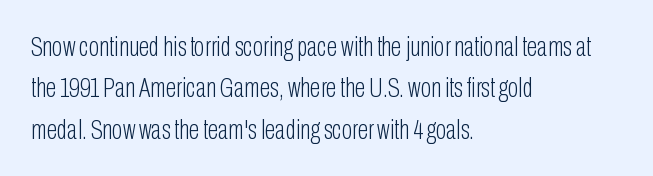
Type style note: lacks serifs. Upright lettering throughout. Which margin do the lines hug? The left one — the right edge is uneven. Heaviness? Minimal to ordinary, like unemphasized prose. A typesetter would call this proportional, since set widths differ per character.
